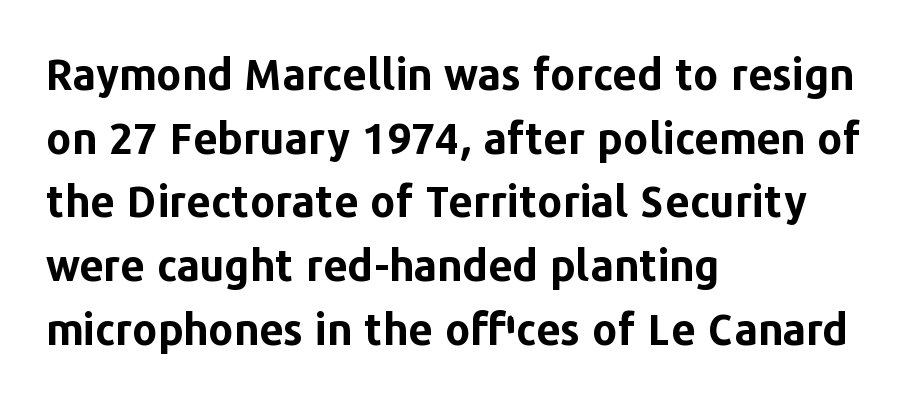
The rendering uses natural spacing where letterforms have individual widths. This is sans-serif lettering, the kind often seen on screens and signage. The type is set solid horizontally, with unmodified tracking. Horizontal alignment here is leftward, the default for most running prose. The gap between lines stays unmarked. Leading: standard.
